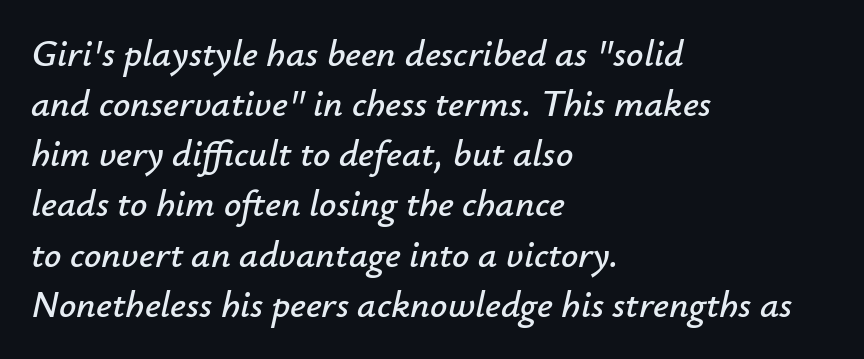
The image shows 38 px text type, italic (leaning right); set left-aligned, normal line spacing (1.32x), normal letter spacing, not underlined; low stroke contrast and a small x-height.
